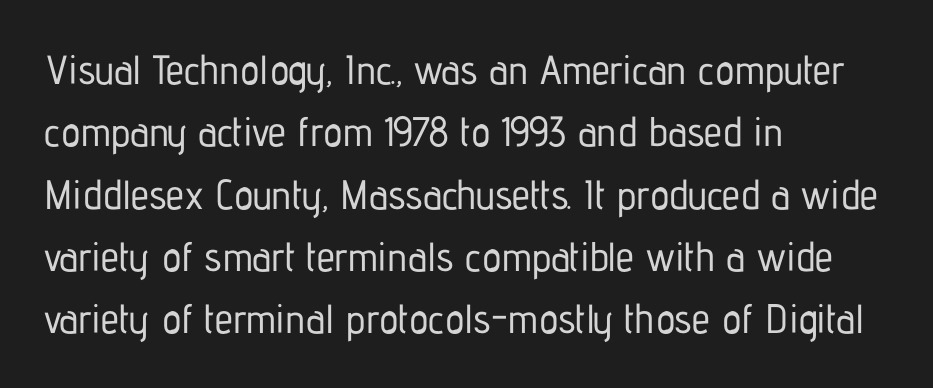
{"serif": "no", "italic": "no", "width": "condensed", "stroke_contrast": "low", "x_height": "medium", "monospaced": "no", "underline": "no", "align": "left", "line_spacing": "normal", "line_spacing_ratio": 1.52, "letter_spacing": "normal", "letter_spacing_em": 0.0, "glyph_px": 41}
